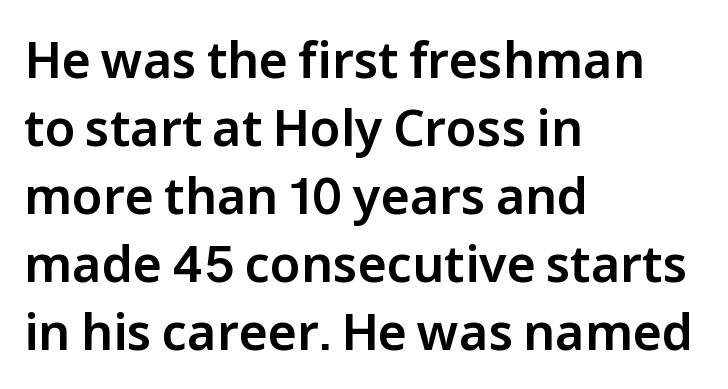
{"serif": "no", "italic": "no", "width": "normal", "stroke_contrast": "low", "x_height": "medium", "monospaced": "no", "underline": "no", "align": "left", "line_spacing": "normal", "line_spacing_ratio": 1.36, "letter_spacing": "normal", "letter_spacing_em": 0.0, "glyph_px": 50}
